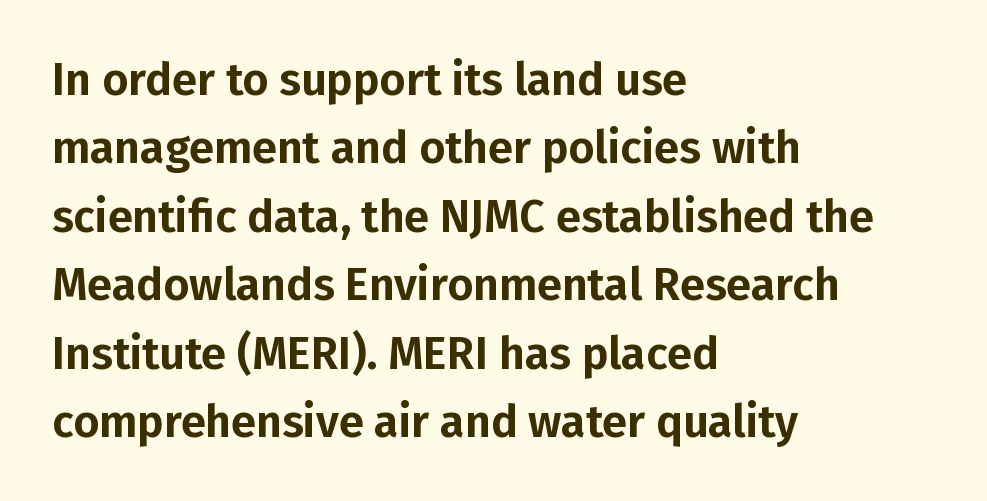
Q: Is the text italic (slanted)? A: No, it is upright.
Q: Is the typeface a serif or a sans-serif typeface? A: Sans-serif.
Q: Is the text underlined? A: No.
Q: How is the paragraph aligned? A: Left-aligned.
Q: Is the spacing between letters normal or unusually wide? A: Normal.
Q: Is the spacing between lines tight, normal or loose? A: Normal.
Q: Width (condensed, normal, or wide)? A: Normal.
Q: Stroke contrast? A: Low.
Q: x-height? A: Medium.
Q: Monospaced? A: No.
